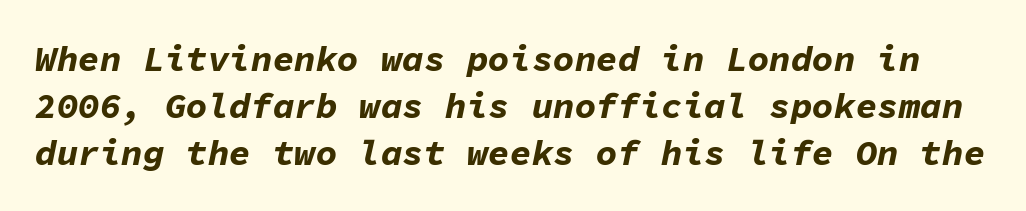
Q: Is the text bold? A: Yes.
Q: Is the text italic (slanted)? A: Yes, it leans right by about 11 degrees.
Q: Is the text underlined? A: No.
Q: Is the spacing between letters normal or unusually wide? A: Normal.
Q: Is the spacing between lines tight, normal or loose? A: Normal.
Q: Width (condensed, normal, or wide)? A: Normal.
Q: Stroke contrast? A: Low.
Q: x-height? A: Medium.
Q: Monospaced? A: Yes.
